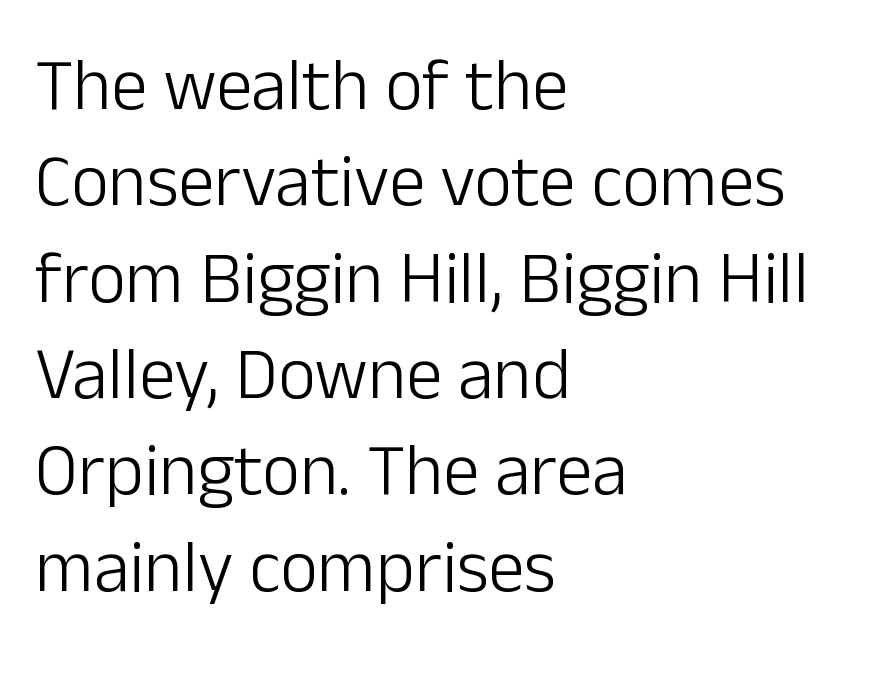
{"serif": "no", "italic": "no", "bold": "no", "weight": "light", "width": "normal", "stroke_contrast": "low", "x_height": "medium", "monospaced": "no", "underline": "no", "align": "left", "line_spacing": "normal", "line_spacing_ratio": 1.32, "letter_spacing": "normal", "letter_spacing_em": 0.0, "glyph_px": 73}
